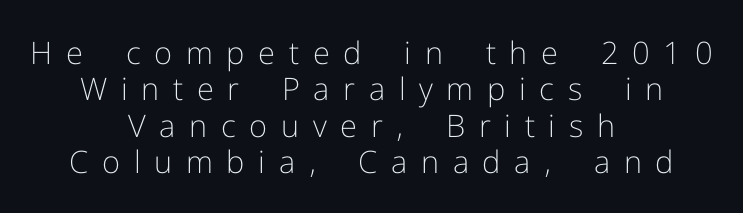
The image shows 31 px light sans-serif type, upright; set centered, line spacing 1.17x, unusually wide letter spacing (+0.44 em), not underlined; low stroke contrast and a medium x-height.
